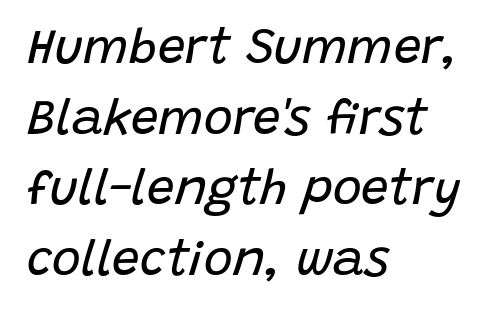
{"italic": "yes", "lean": "right", "slant_degrees": 15, "bold": "no", "weight": "regular", "width": "normal", "stroke_contrast": "low", "x_height": "large", "monospaced": "no", "underline": "no", "align": "left", "line_spacing": "normal", "line_spacing_ratio": 1.44, "letter_spacing": "normal", "letter_spacing_em": 0.0, "glyph_px": 49}
